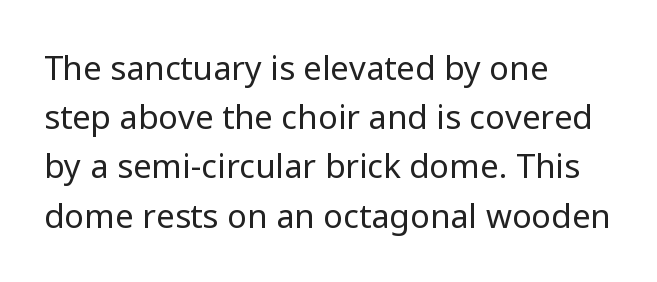
The weight tops out at a normal text grade. The rendering anchors every line to the left-hand side. Any mark beneath the type? The region is blank. Every character sits straight up, as roman type does.
